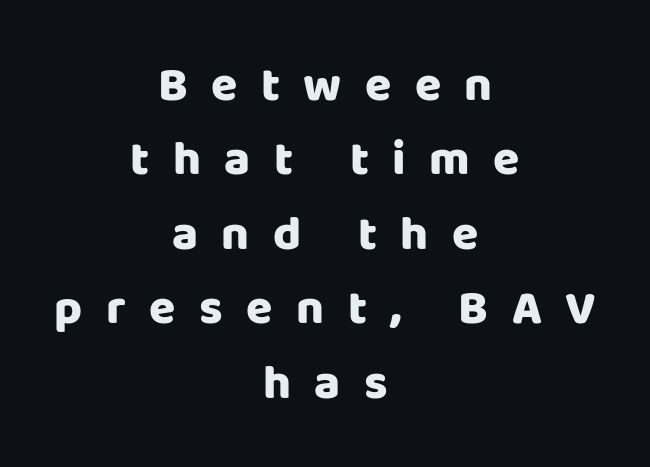
{"serif": "no", "italic": "no", "width": "normal", "stroke_contrast": "low", "x_height": "large", "monospaced": "no", "underline": "no", "align": "center", "line_spacing": "normal", "line_spacing_ratio": 1.55, "letter_spacing": "wide", "letter_spacing_em": 0.49, "glyph_px": 48}
